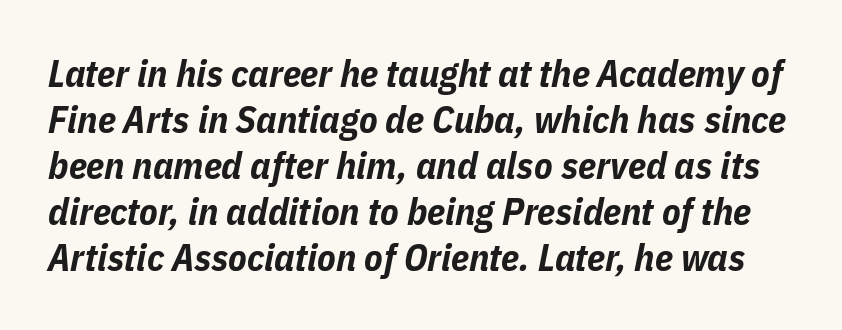
The image shows 38 px bold, condensed type, italic (leaning right); set line spacing 1.21x, normal letter spacing, not underlined; low stroke contrast and a medium x-height.
